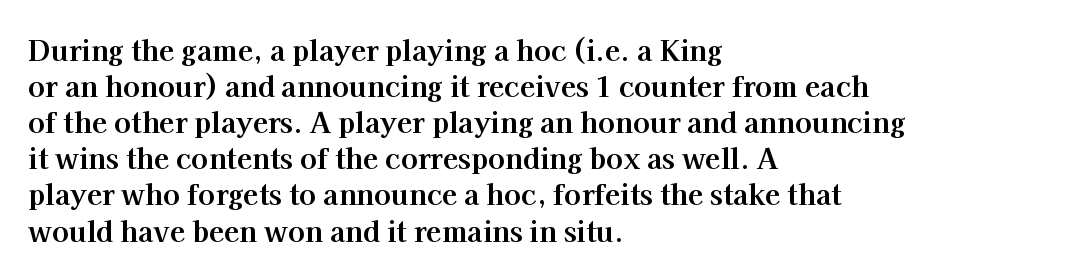
Q: Is the text bold? A: Yes.
Q: Is the text italic (slanted)? A: No, it is upright.
Q: Is the typeface a serif or a sans-serif typeface? A: Serif.
Q: Is the text underlined? A: No.
Q: How is the paragraph aligned? A: Left-aligned.
Q: Is the spacing between letters normal or unusually wide? A: Normal.
Q: Is the spacing between lines tight, normal or loose? A: Normal.
Q: Width (condensed, normal, or wide)? A: Normal.
Q: Stroke contrast? A: High.
Q: x-height? A: Medium.
Q: Monospaced? A: No.
